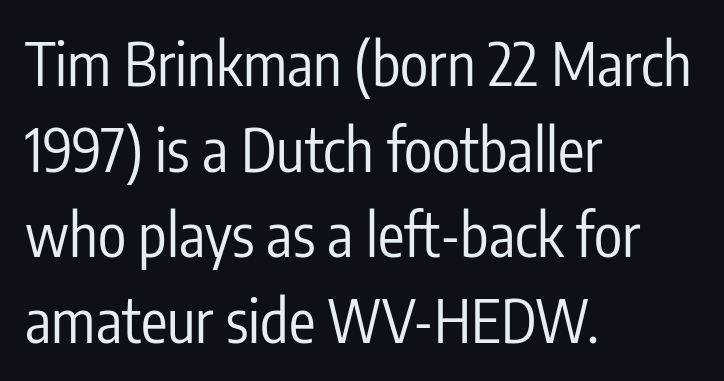
The image shows 59 px regular-weight, condensed sans-serif type, upright; set left-aligned, normal line spacing (1.45x), normal letter spacing, not underlined; low stroke contrast and a medium x-height.
